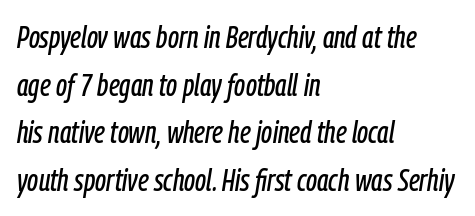
The image shows 31 px condensed type, italic (leaning right); set left-aligned, normal line spacing (1.54x), normal letter spacing, not underlined; low stroke contrast and a medium x-height.
